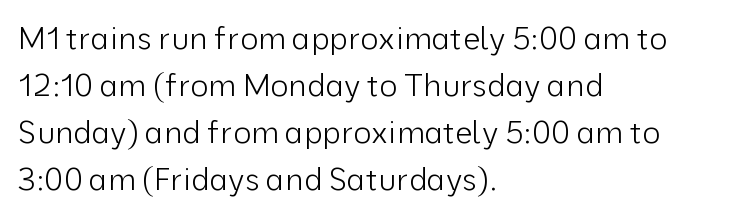
A typesetter would call this leading conventional body-copy spacing. A bare baseline throughout the passage. A quiet, ordinary-to-light weight characterises the typeface. Ascenders rise straight up at ninety degrees. Stroke terminals: plain, sans-serif.
